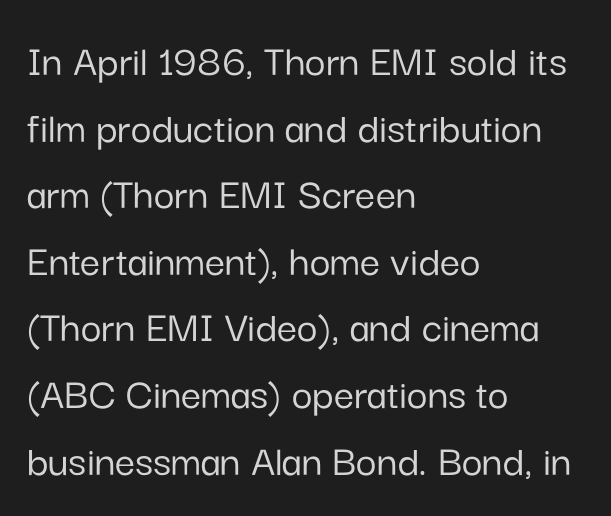
Spacing verdict: proportional, widths tailored to each character. Each word holds together tightly as a unit, with standard inter-letter gaps. Alignment: flush left. Font category for this specimen: sans-serif. Any mark beneath the type? The region is blank.
